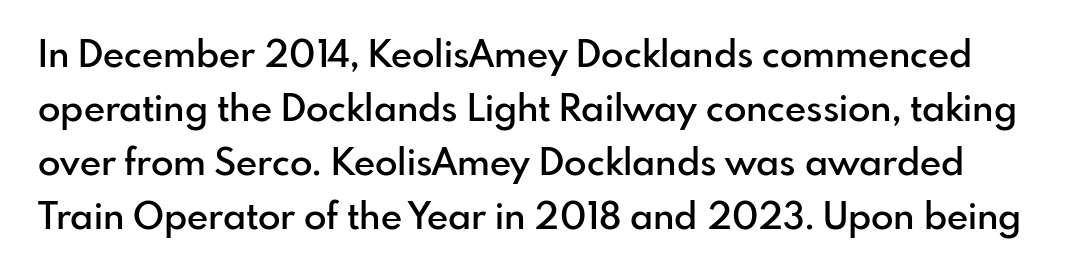
The image shows 37 px semibold sans-serif type, upright; set normal line spacing (1.46x), normal letter spacing, not underlined; low stroke contrast and a small x-height.
